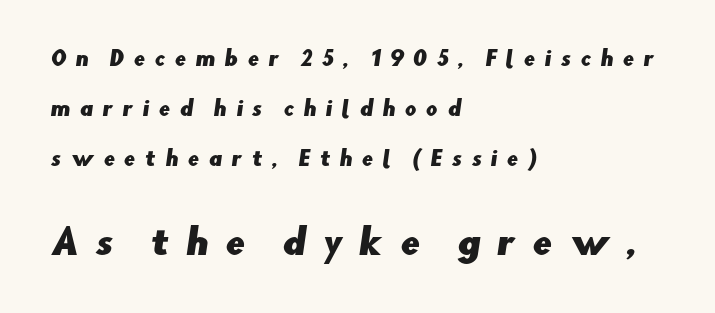
The image shows 35 px sans-serif type; set left-aligned, loose line spacing (2.49x), unusually wide letter spacing (+0.47 em), not underlined; the second (bottom) block is 1.75x larger; low stroke contrast and a small x-height.
